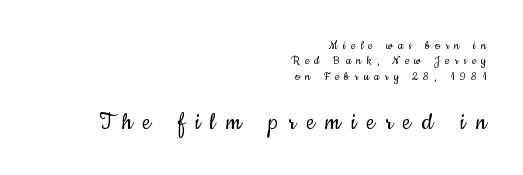
{"serif": "no", "bold": "no", "weight": "regular", "width": "condensed", "stroke_contrast": "low", "x_height": "small", "monospaced": "no", "underline": "no", "align": "right", "line_spacing": "tight", "line_spacing_ratio": 1.1, "letter_spacing": "wide", "letter_spacing_em": 0.38, "larger_block": "second", "size_ratio": 2.0, "glyph_px": 28}
